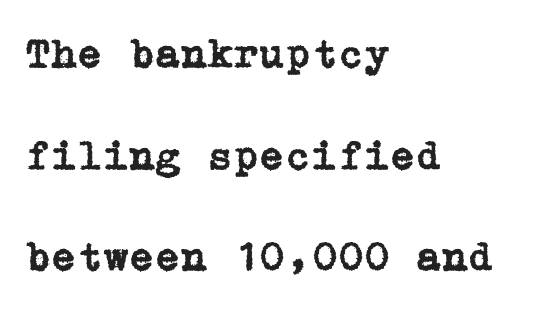
{"serif": "yes", "italic": "no", "width": "normal", "stroke_contrast": "low", "x_height": "medium", "underline": "no", "align": "left", "line_spacing": "loose", "line_spacing_ratio": 2.42, "letter_spacing": "normal", "letter_spacing_em": 0.0, "glyph_px": 42}
